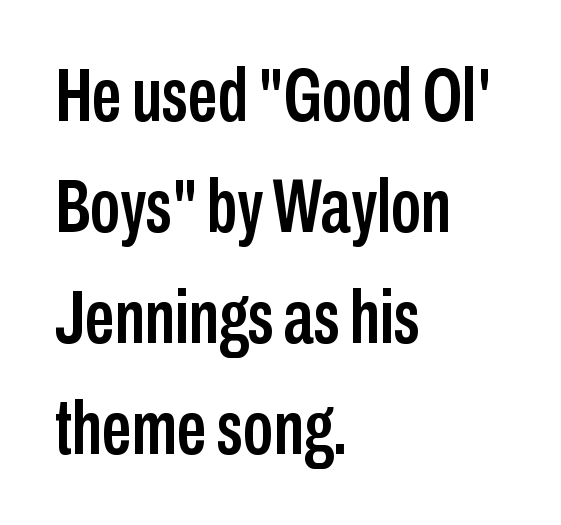
{"serif": "no", "italic": "no", "width": "condensed", "stroke_contrast": "low", "x_height": "medium", "monospaced": "no", "underline": "no", "align": "left", "line_spacing": "normal", "line_spacing_ratio": 1.48, "letter_spacing": "normal", "letter_spacing_em": 0.0, "glyph_px": 75}
